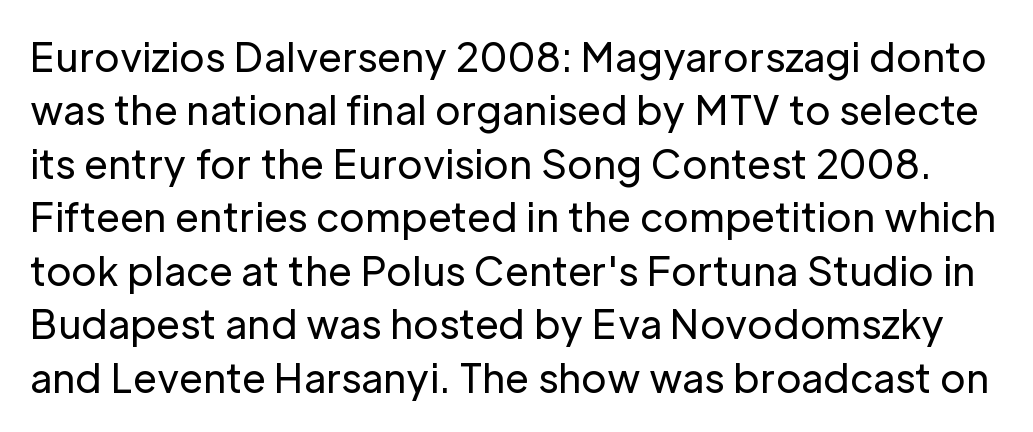
Q: Is the text bold? A: No.
Q: Is the text italic (slanted)? A: No, it is upright.
Q: Is the typeface a serif or a sans-serif typeface? A: Sans-serif.
Q: Is the text underlined? A: No.
Q: Is the spacing between letters normal or unusually wide? A: Normal.
Q: Is the spacing between lines tight, normal or loose? A: Normal.
Q: Width (condensed, normal, or wide)? A: Normal.
Q: Stroke contrast? A: Low.
Q: x-height? A: Medium.
Q: Monospaced? A: No.
